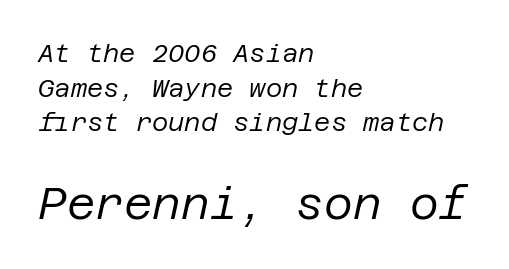
Q: Is the text bold? A: No.
Q: Is the text italic (slanted)? A: Yes, it leans right by about 12 degrees.
Q: Is the text underlined? A: No.
Q: How is the paragraph aligned? A: Left-aligned.
Q: Is the spacing between letters normal or unusually wide? A: Normal.
Q: Is the spacing between lines tight, normal or loose? A: Normal.
Q: Which block of text is set in a larger size, the first (top) or the second (bottom)? A: The second (bottom) one.
Q: Width (condensed, normal, or wide)? A: Normal.
Q: Stroke contrast? A: Low.
Q: x-height? A: Large.
